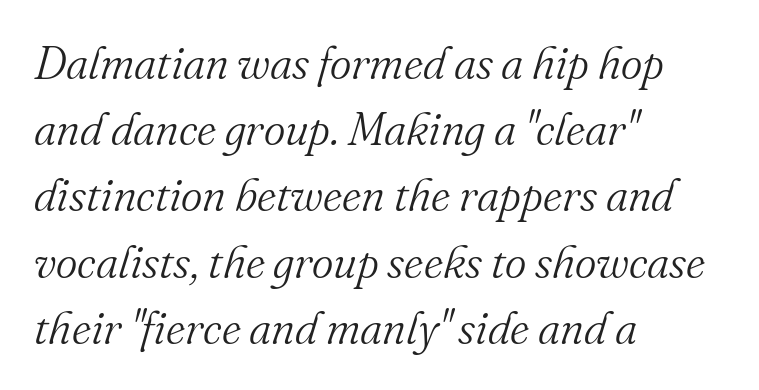
The image shows 46 px light serif type, italic (leaning right); set left-aligned, normal line spacing (1.44x), normal letter spacing, not underlined; medium stroke contrast and a small x-height.
